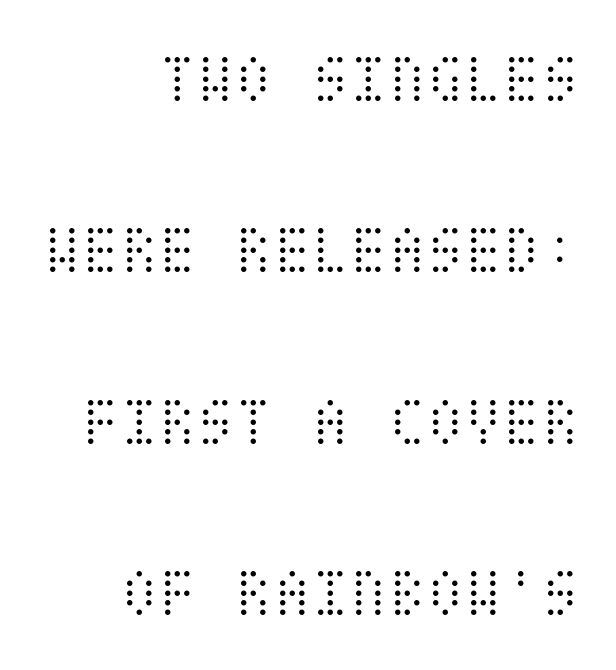
Q: Is the text bold? A: No.
Q: Is the text italic (slanted)? A: No, it is upright.
Q: Is the text underlined? A: No.
Q: How is the paragraph aligned? A: Right-aligned.
Q: Is the spacing between letters normal or unusually wide? A: Normal.
Q: Is the spacing between lines tight, normal or loose? A: Loose.
Q: Width (condensed, normal, or wide)? A: Condensed.
Q: Stroke contrast? A: Medium.
Q: x-height? A: Large.
